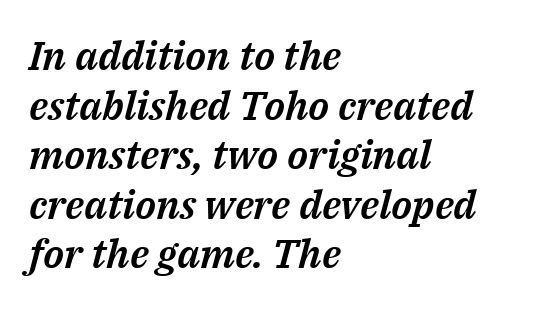
Here the designer chose a conventional face with non-uniform glyph widths. Check the space under the baseline: it is left empty. Short note: letters normally spaced. The lines in this sample share a left origin and differ only in where they stop.
